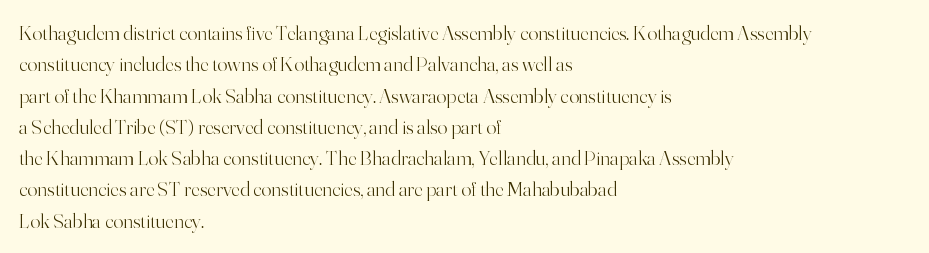
Ordinary non-slanted type is in use. Honestly, the row spacing looks completely unremarkable. These lines keep a tight, regular rhythm from letter to letter. These lines stack with their left ends in a neat column.
